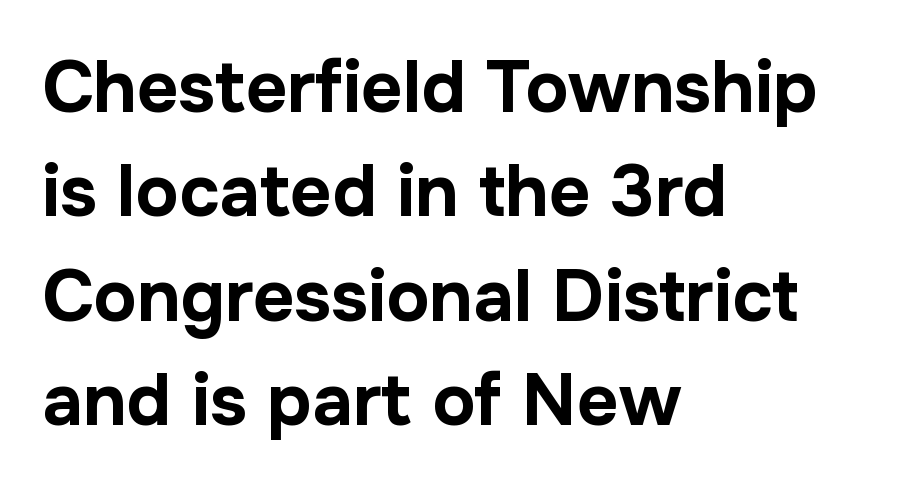
Q: Is the text bold? A: Yes.
Q: Is the text italic (slanted)? A: No, it is upright.
Q: Is the typeface a serif or a sans-serif typeface? A: Sans-serif.
Q: Is the text underlined? A: No.
Q: How is the paragraph aligned? A: Left-aligned.
Q: Is the spacing between letters normal or unusually wide? A: Normal.
Q: Is the spacing between lines tight, normal or loose? A: Normal.
Q: Width (condensed, normal, or wide)? A: Normal.
Q: Stroke contrast? A: Low.
Q: x-height? A: Medium.
Q: Monospaced? A: No.
